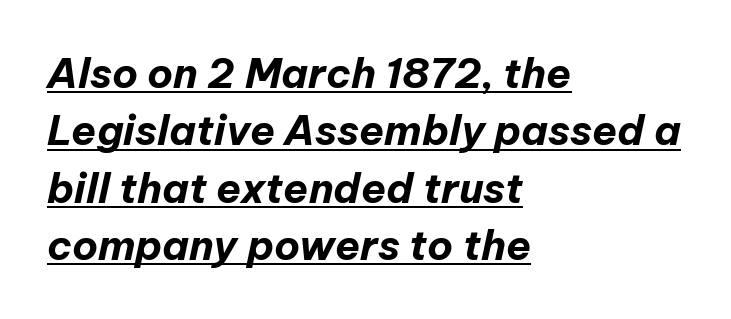
{"italic": "yes", "lean": "right", "slant_degrees": 12, "bold": "yes", "weight": "bold", "width": "normal", "stroke_contrast": "low", "x_height": "medium", "monospaced": "no", "underline": "yes", "align": "left", "line_spacing": "normal", "line_spacing_ratio": 1.4, "letter_spacing": "normal", "letter_spacing_em": 0.0, "glyph_px": 41}
